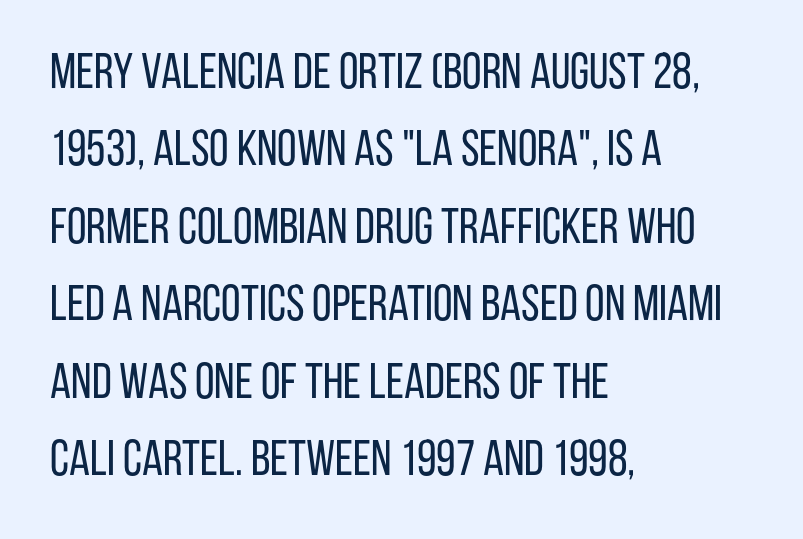
Q: Is the text bold? A: No.
Q: Is the text italic (slanted)? A: No, it is upright.
Q: Is the typeface a serif or a sans-serif typeface? A: Sans-serif.
Q: Is the text underlined? A: No.
Q: How is the paragraph aligned? A: Left-aligned.
Q: Is the spacing between letters normal or unusually wide? A: Normal.
Q: Is the spacing between lines tight, normal or loose? A: Normal.
Q: Width (condensed, normal, or wide)? A: Condensed.
Q: Stroke contrast? A: Low.
Q: x-height? A: Large.
Q: Monospaced? A: No.
